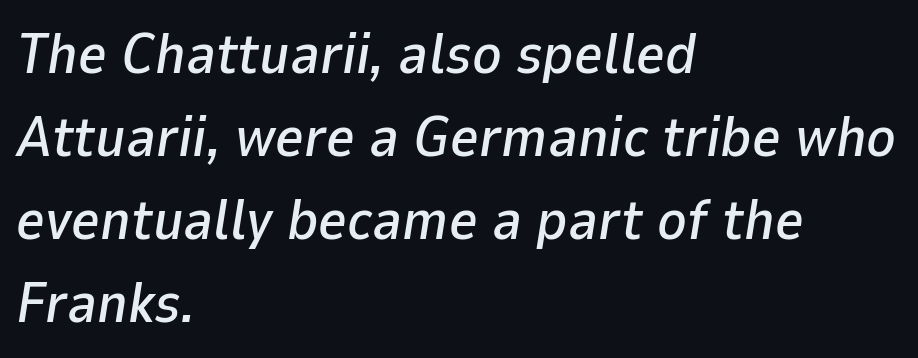
Underlining? Definitely not there. The space between consecutive lines is moderate. Glyph-to-glyph distance matches everyday printed text. These lines are set flush left with a ragged right edge.
